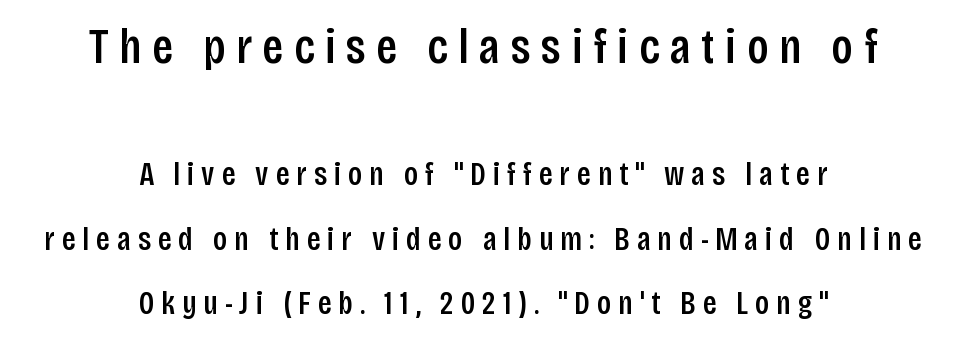
Q: Is the text italic (slanted)? A: No, it is upright.
Q: Is the typeface a serif or a sans-serif typeface? A: Sans-serif.
Q: Is the text underlined? A: No.
Q: How is the paragraph aligned? A: Centered.
Q: Is the spacing between letters normal or unusually wide? A: Unusually wide.
Q: Is the spacing between lines tight, normal or loose? A: Loose.
Q: Which block of text is set in a larger size, the first (top) or the second (bottom)? A: The first (top) one.
Q: Width (condensed, normal, or wide)? A: Condensed.
Q: Stroke contrast? A: Low.
Q: x-height? A: Large.
Q: Monospaced? A: No.
